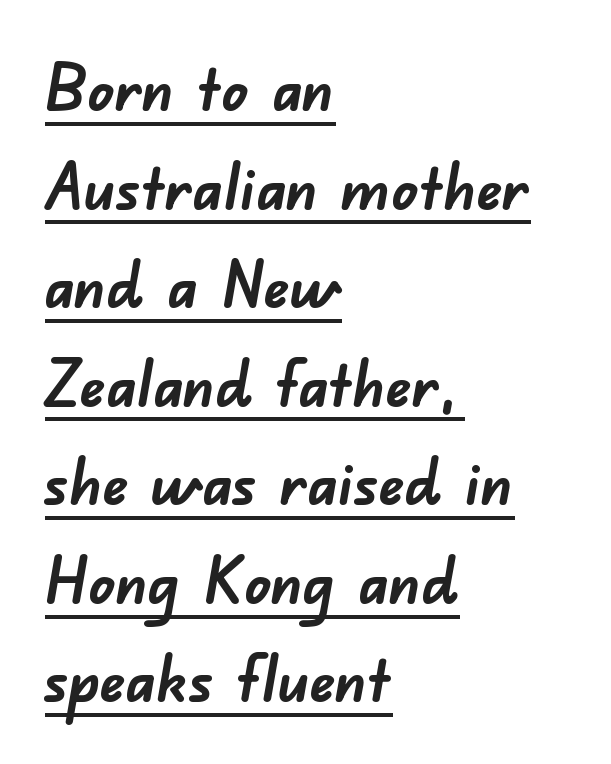
{"serif": "no", "bold": "yes", "weight": "semibold", "width": "normal", "stroke_contrast": "low", "x_height": "small", "monospaced": "no", "underline": "yes", "align": "left", "line_spacing": "normal", "line_spacing_ratio": 1.54, "letter_spacing": "normal", "letter_spacing_em": 0.0, "glyph_px": 64}
